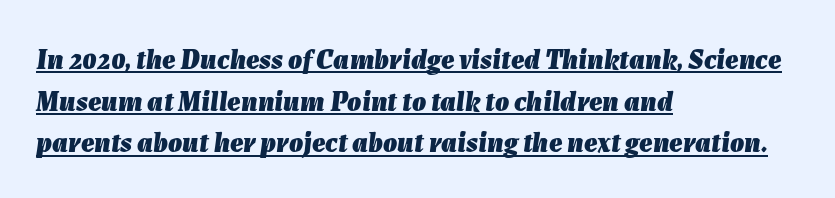
Q: Is the text bold? A: Yes.
Q: Is the text italic (slanted)? A: Yes, it leans right by about 7 degrees.
Q: Is the text underlined? A: Yes.
Q: How is the paragraph aligned? A: Left-aligned.
Q: Is the spacing between letters normal or unusually wide? A: Normal.
Q: Is the spacing between lines tight, normal or loose? A: Normal.
Q: Width (condensed, normal, or wide)? A: Normal.
Q: Stroke contrast? A: Low.
Q: x-height? A: Medium.
Q: Monospaced? A: No.
